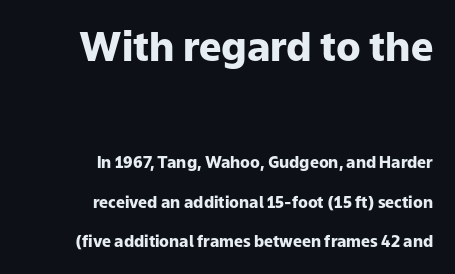
This rendering leaves character spacing at its baseline value. Plenty of ink on the page — the face is bold. Which margin do the lines hug? The right one — the left edge is uneven. The space between consecutive lines is lavish.
